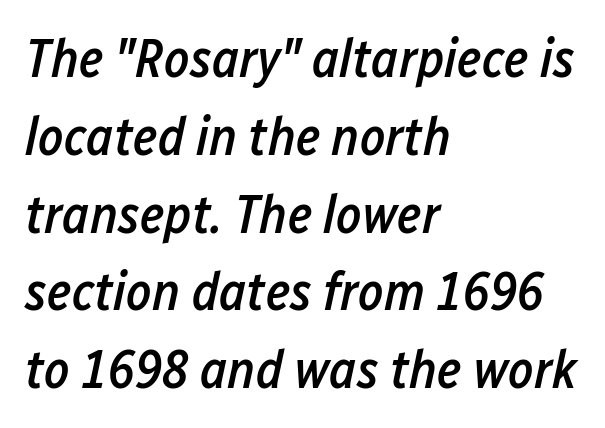
{"italic": "yes", "lean": "right", "slant_degrees": 12, "bold": "semi", "weight": "semibold", "width": "condensed", "stroke_contrast": "low", "x_height": "medium", "monospaced": "no", "underline": "no", "align": "left", "line_spacing": "normal", "line_spacing_ratio": 1.44, "letter_spacing": "normal", "letter_spacing_em": 0.0, "glyph_px": 54}
